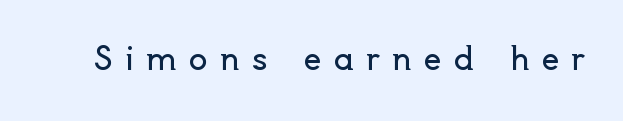
Q: Is the text bold? A: No.
Q: Is the text italic (slanted)? A: No, it is upright.
Q: Is the typeface a serif or a sans-serif typeface? A: Sans-serif.
Q: Is the text underlined? A: No.
Q: Is the spacing between letters normal or unusually wide? A: Unusually wide.
Q: Width (condensed, normal, or wide)? A: Normal.
Q: x-height? A: Small.
Q: Monospaced? A: No.
